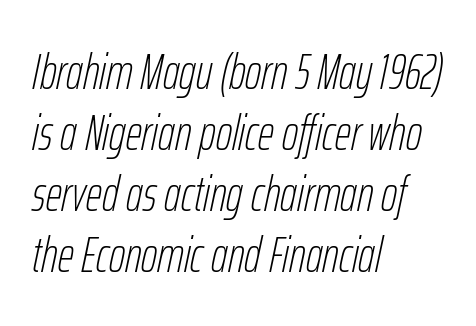
Q: Is the text bold? A: No.
Q: Is the text italic (slanted)? A: Yes, it leans right by about 12 degrees.
Q: Is the text underlined? A: No.
Q: How is the paragraph aligned? A: Left-aligned.
Q: Is the spacing between letters normal or unusually wide? A: Normal.
Q: Width (condensed, normal, or wide)? A: Condensed.
Q: Stroke contrast? A: Low.
Q: x-height? A: Medium.
Q: Monospaced? A: No.
